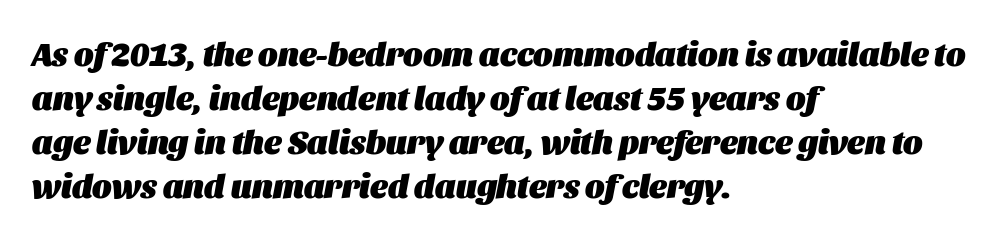
The image shows 33 px heavy type, italic (leaning right); set left-aligned, normal line spacing (1.33x), normal letter spacing, not underlined; medium stroke contrast and a large x-height.
